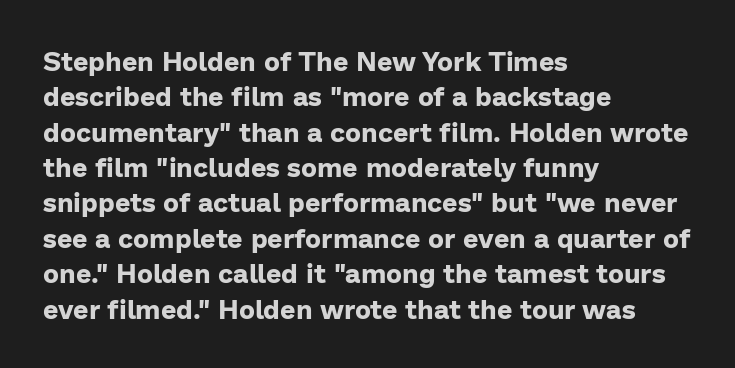
The image shows 27 px bold type, upright; set left-aligned, normal line spacing (1.31x), normal letter spacing, not underlined.
